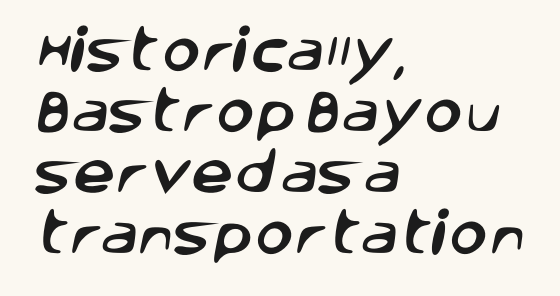
{"serif": "no", "width": "normal", "stroke_contrast": "low", "x_height": "large", "monospaced": "no", "underline": "no", "align": "left", "line_spacing": "normal", "line_spacing_ratio": 1.3, "letter_spacing": "normal", "letter_spacing_em": 0.0, "glyph_px": 47}
